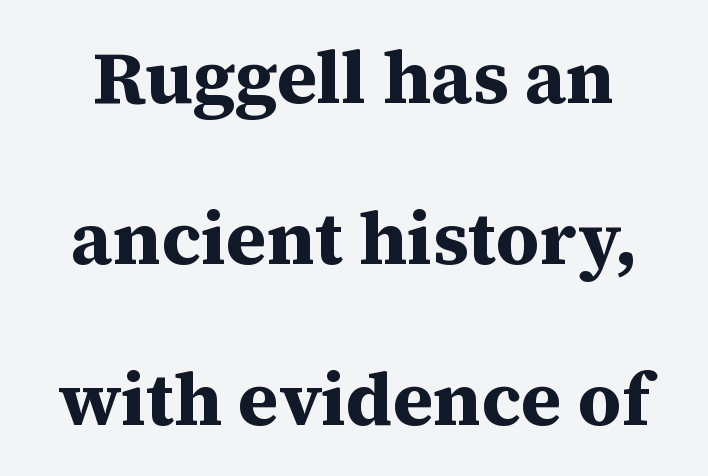
Nothing unusual about the tracking: characters are spaced as the font intends. Little horizontal feet cap the strokes, marking this as serif type. Descenders hang freely into open space. The rendering uses natural spacing where letterforms have individual widths. Posture: straight, roman, zero tilt. The font is running at its bold setting.
